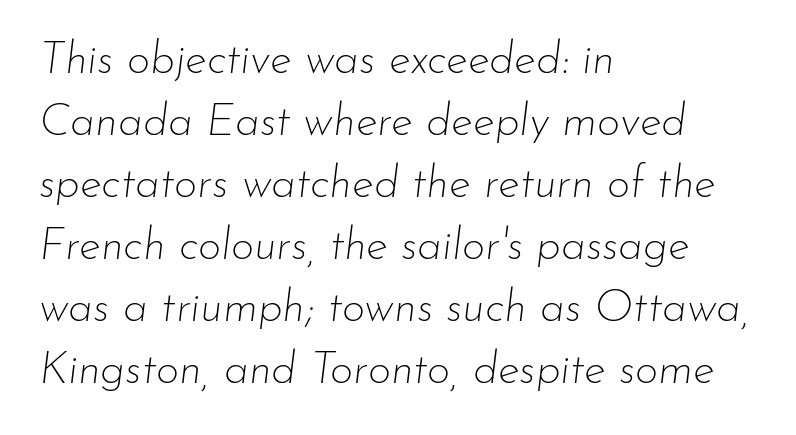
Weight: in the light-to-regular range. Notice how descenders clear the ascenders below comfortably — that's standard leading. Varying glyph widths throughout — classic text-font behaviour. This rendering leaves character spacing at its baseline value. Does the copy run flush right? No — it runs flush left. The space directly below the letters is spotless.
